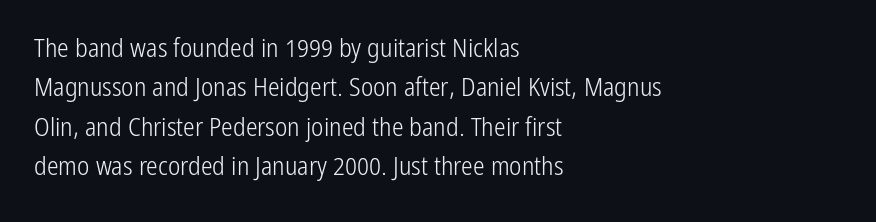
Q: Is the text bold? A: No.
Q: Is the text italic (slanted)? A: No, it is upright.
Q: Is the text underlined? A: No.
Q: How is the paragraph aligned? A: Left-aligned.
Q: Is the spacing between letters normal or unusually wide? A: Normal.
Q: Is the spacing between lines tight, normal or loose? A: Normal.
